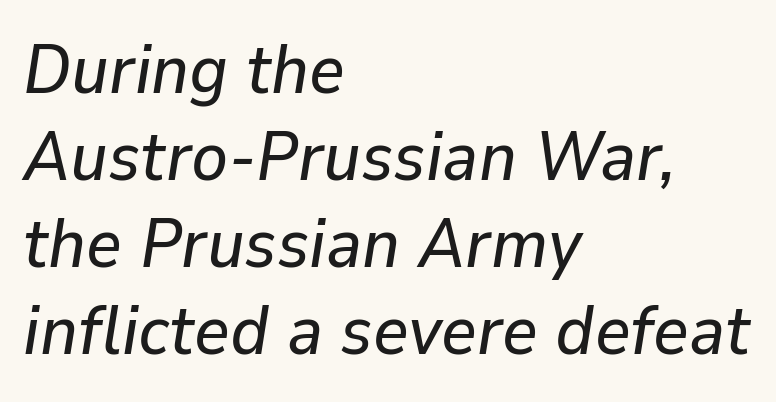
{"italic": "yes", "lean": "right", "slant_degrees": 9, "width": "normal", "stroke_contrast": "low", "x_height": "medium", "monospaced": "no", "underline": "no", "align": "left", "line_spacing": "normal", "line_spacing_ratio": 1.26, "letter_spacing": "normal", "letter_spacing_em": 0.0, "glyph_px": 69}
